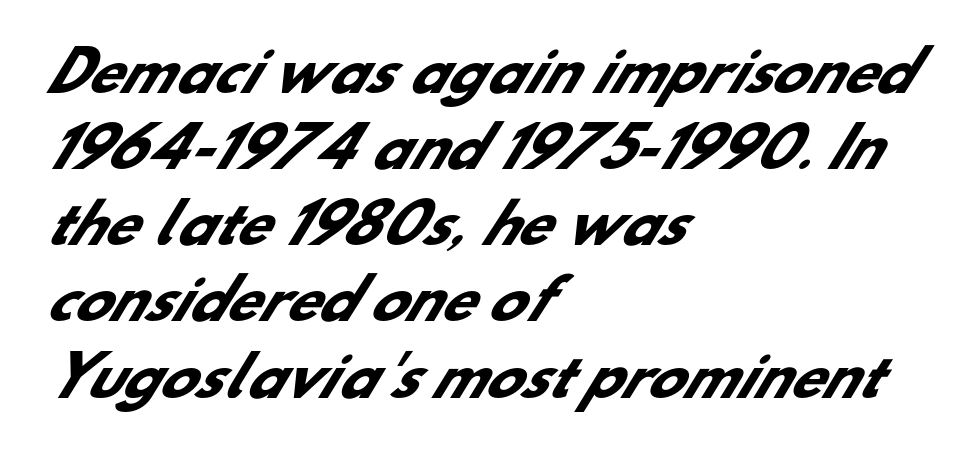
The image shows 54 px heavy sans-serif type; set left-aligned, normal line spacing (1.41x), normal letter spacing, not underlined; low stroke contrast and a small x-height.
